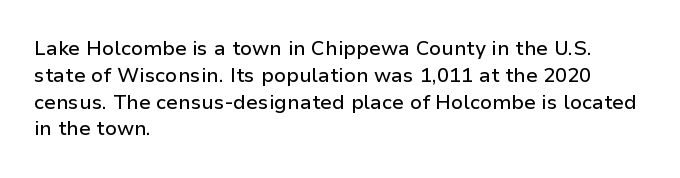
{"italic": "no", "underline": "no", "align": "left", "line_spacing": "normal", "line_spacing_ratio": 1.34, "letter_spacing": "normal", "letter_spacing_em": 0.0, "glyph_px": 20}
